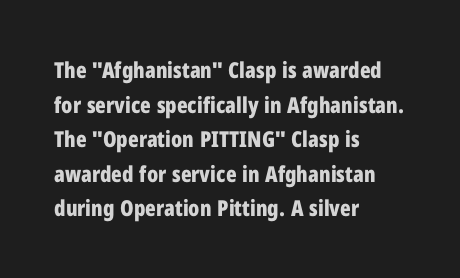
The image shows 22 px bold type, upright; set left-aligned, normal line spacing (1.57x), normal letter spacing, not underlined.
